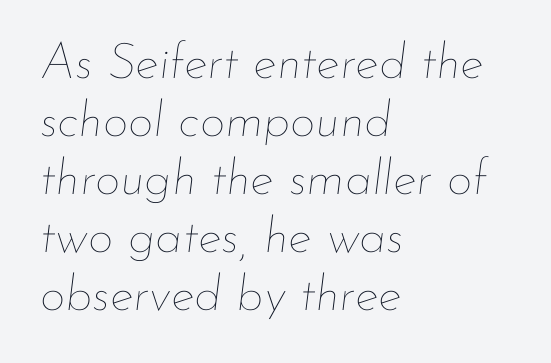
Q: Is the text bold? A: No.
Q: Is the text italic (slanted)? A: Yes, it leans right by about 7 degrees.
Q: Is the text underlined? A: No.
Q: How is the paragraph aligned? A: Left-aligned.
Q: Is the spacing between letters normal or unusually wide? A: Normal.
Q: Width (condensed, normal, or wide)? A: Normal.
Q: Stroke contrast? A: Low.
Q: x-height? A: Small.
Q: Monospaced? A: No.
